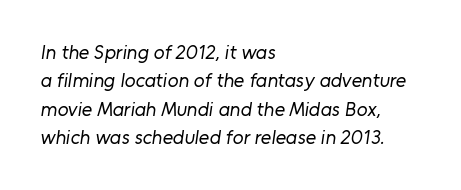
Q: Is the text bold? A: No.
Q: Is the text underlined? A: No.
Q: How is the paragraph aligned? A: Left-aligned.
Q: Is the spacing between letters normal or unusually wide? A: Normal.
Q: Is the spacing between lines tight, normal or loose? A: Normal.
